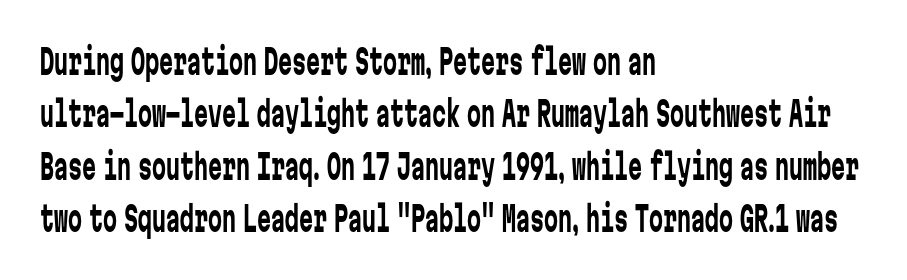
{"serif": "no", "italic": "no", "bold": "no", "weight": "regular", "width": "condensed", "stroke_contrast": "low", "x_height": "medium", "monospaced": "yes", "underline": "no", "align": "left", "line_spacing": "normal", "line_spacing_ratio": 1.5, "letter_spacing": "normal", "letter_spacing_em": 0.0, "glyph_px": 35}
